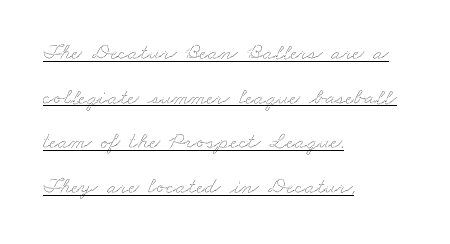
Q: Is the text underlined? A: Yes.
Q: How is the paragraph aligned? A: Left-aligned.
Q: Is the spacing between letters normal or unusually wide? A: Normal.
Q: Is the spacing between lines tight, normal or loose? A: Loose.
